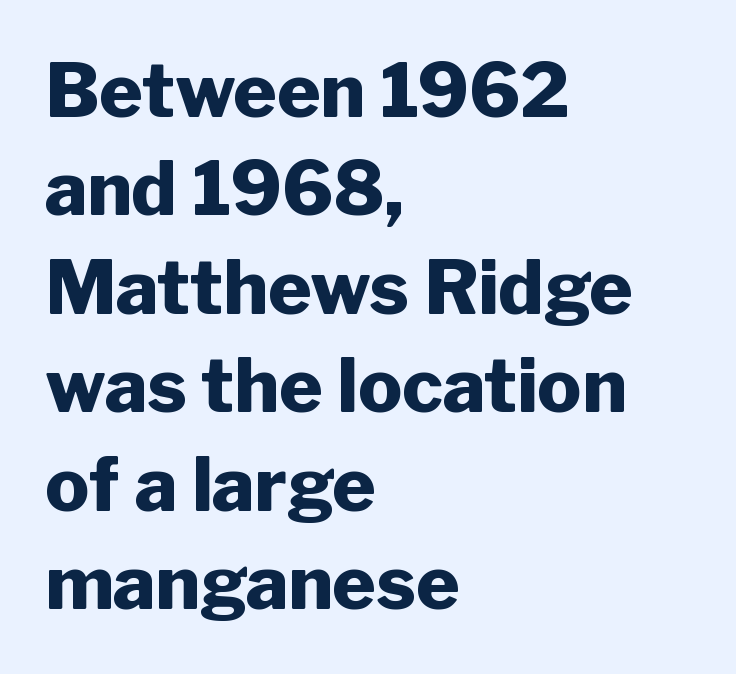
Q: Is the text bold? A: Yes.
Q: Is the text italic (slanted)? A: No, it is upright.
Q: Is the typeface a serif or a sans-serif typeface? A: Sans-serif.
Q: Is the text underlined? A: No.
Q: How is the paragraph aligned? A: Left-aligned.
Q: Is the spacing between letters normal or unusually wide? A: Normal.
Q: Is the spacing between lines tight, normal or loose? A: Normal.
Q: Width (condensed, normal, or wide)? A: Normal.
Q: Stroke contrast? A: Low.
Q: x-height? A: Medium.
Q: Monospaced? A: No.
